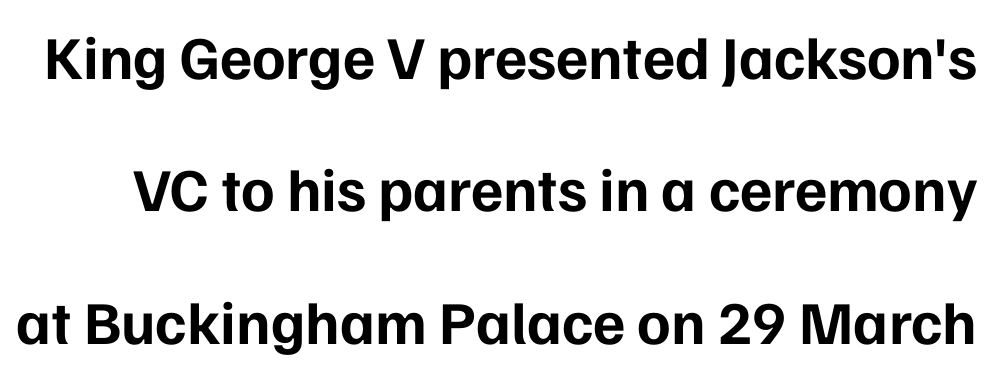
The image shows 61 px bold sans-serif type, upright; set loose line spacing (2.17x), normal letter spacing, not underlined; low stroke contrast and a medium x-height.
